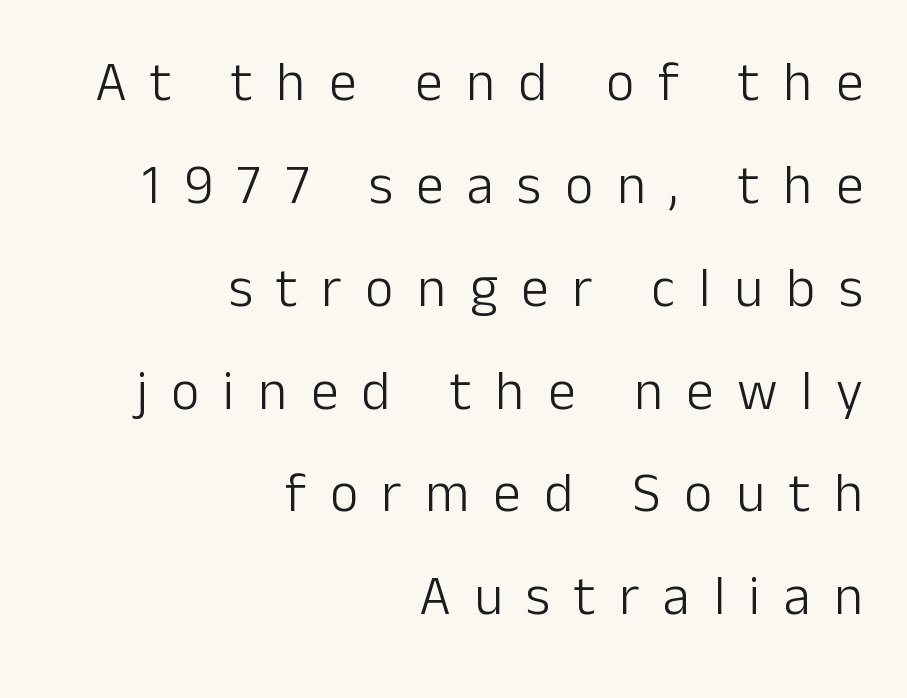
The image shows 55 px light sans-serif type, upright; set right-aligned, line spacing 1.87x, unusually wide letter spacing (+0.43 em), not underlined; low stroke contrast and a medium x-height.
